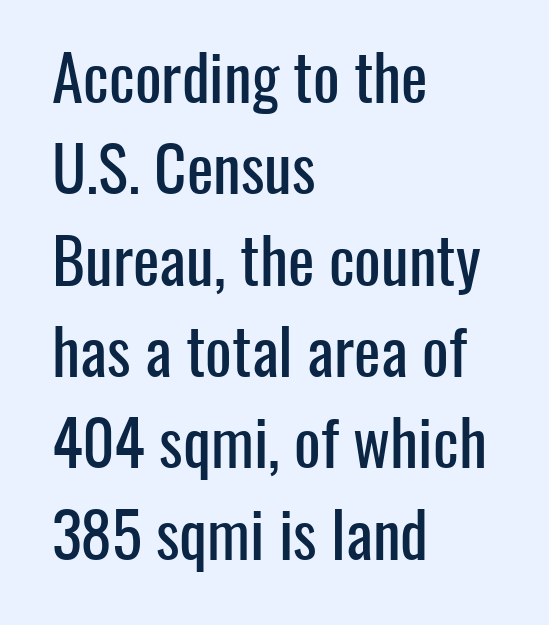
Q: Is the text italic (slanted)? A: No, it is upright.
Q: Is the typeface a serif or a sans-serif typeface? A: Sans-serif.
Q: Is the text underlined? A: No.
Q: How is the paragraph aligned? A: Left-aligned.
Q: Is the spacing between letters normal or unusually wide? A: Normal.
Q: Is the spacing between lines tight, normal or loose? A: Normal.
Q: Width (condensed, normal, or wide)? A: Condensed.
Q: Stroke contrast? A: Low.
Q: x-height? A: Medium.
Q: Monospaced? A: No.
